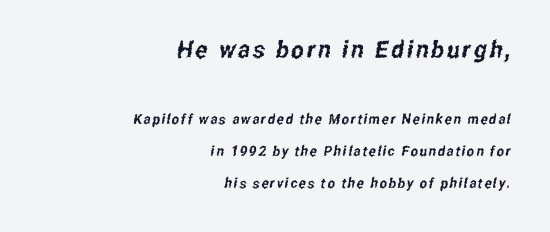
The image shows 24 px text type; set right-aligned, loose line spacing (2.26x), not underlined; the first (top) block is 1.71x larger.
